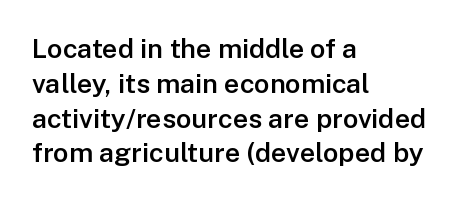
A bare baseline throughout the passage. A typesetter would mark this as roman, not italic. Leading: standard. Here the glyphs are tracked normally, forming tight word shapes.
